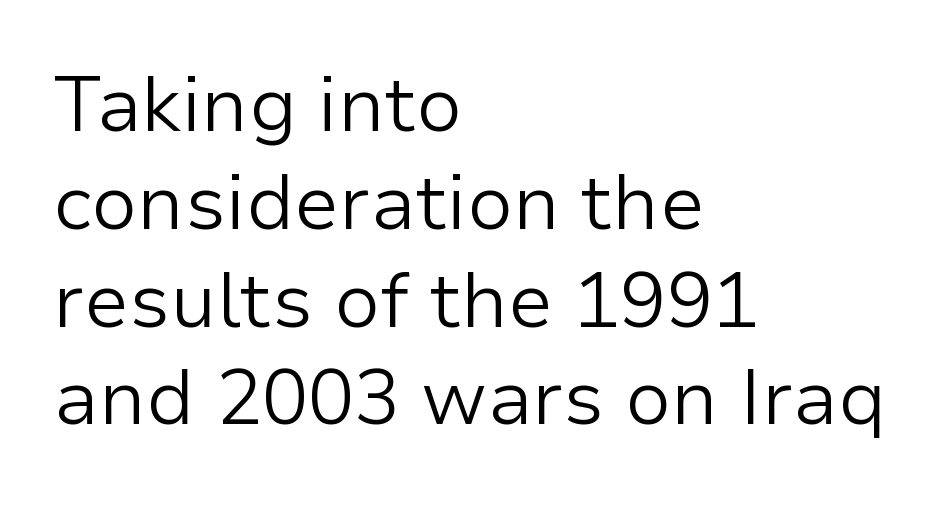
The image shows 77 px light sans-serif type, upright; set left-aligned, normal line spacing (1.27x), normal letter spacing, not underlined; low stroke contrast and a medium x-height.
